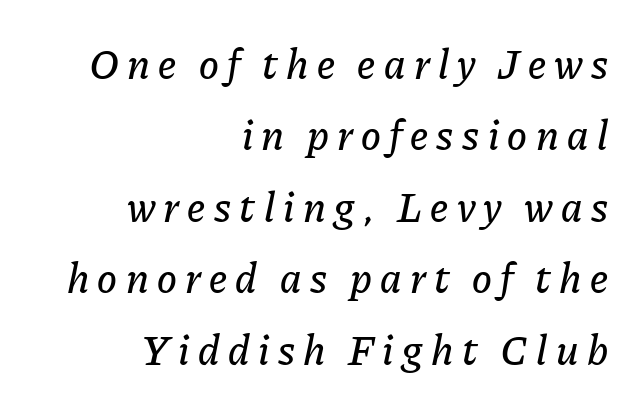
The image shows 42 px text type, italic (leaning right); set right-aligned, normal line spacing (1.7x), unusually wide letter spacing (+0.2 em), not underlined; low stroke contrast and a medium x-height.
